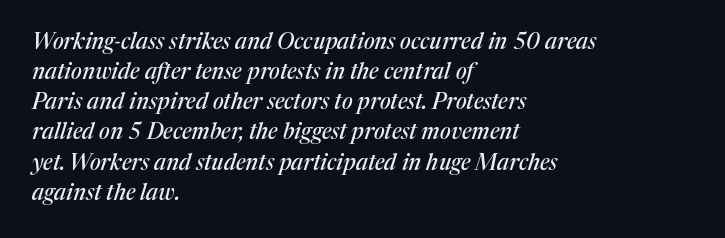
Q: Is the text italic (slanted)? A: Yes, it leans right by about 17 degrees.
Q: Is the text underlined? A: No.
Q: How is the paragraph aligned? A: Left-aligned.
Q: Is the spacing between letters normal or unusually wide? A: Normal.
Q: Is the spacing between lines tight, normal or loose? A: Normal.
